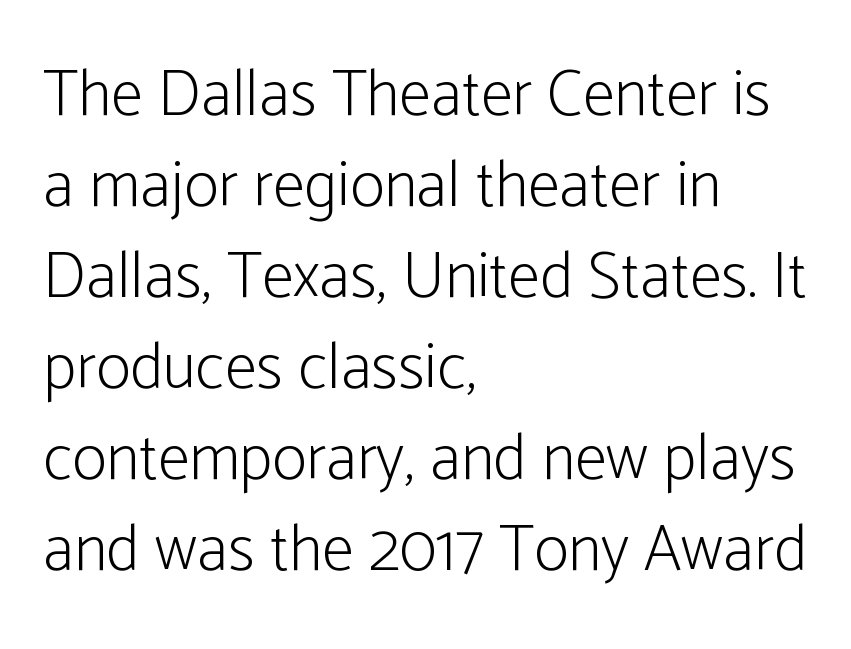
The glyphs are unaccompanied by any horizontal stroke below them. Examine the stroke ends and you'll find no serifs. Reading down the column, the eye jumps a familiar distance to each next line. If you drew a line through each stem, it would be perfectly vertical. The rag falls on the right side of this text block. Varying glyph widths throughout — classic text-font behaviour.
